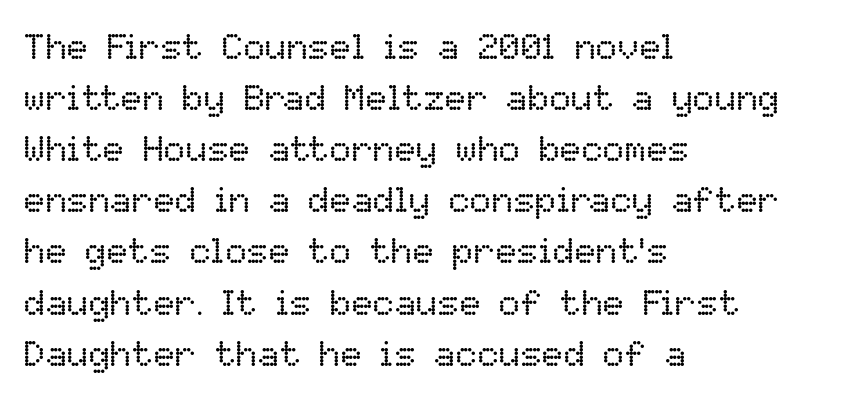
The image shows 36 px regular-weight type, upright; set left-aligned, normal line spacing (1.42x), normal letter spacing, not underlined; low stroke contrast and a medium x-height.
